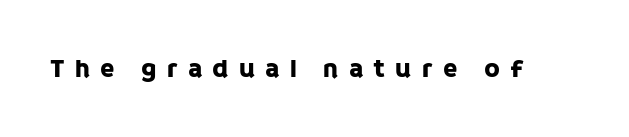
If you drew a line through each stem, it would be perfectly vertical. In terms of letterspacing, this is a distinctly airy, spread setting. Honestly, there is no underline to notice here at all.
